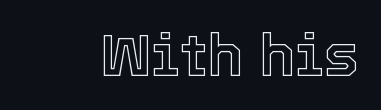
The image shows 59 px text type, upright; set normal letter spacing, not underlined; a medium x-height.
